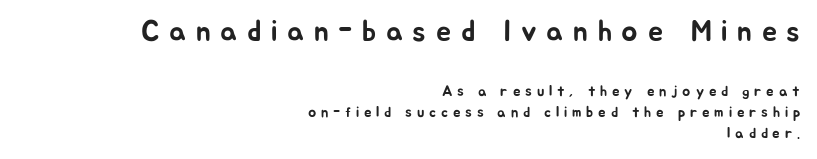
A typesetter would call this proportional, since set widths differ per character. This sample uses an upright cut, with every glyph sitting square on the baseline. A sans-serif font was chosen for this passage. Clear beneath every line of the passage. The lines in this sample share a right terminus and differ only in where they begin.
